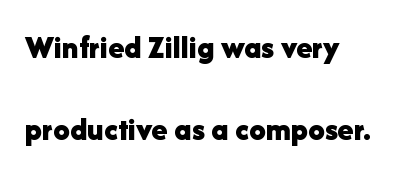
Loosely led — the rows are spread out. Short note: letters normally spaced. Line starts are locked; line ends wander. A typesetter would call this proportional, since set widths differ per character.
